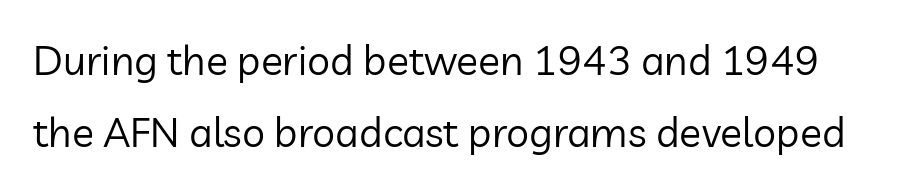
Italic? Not at all — the glyphs are vertical. The font family rendered here belongs to the sans-serif group. The weight tops out at a normal text grade. The passage shown is typed in a proportional face where columns would drift. How are the letters spaced? Ordinarily, with no added tracking.
